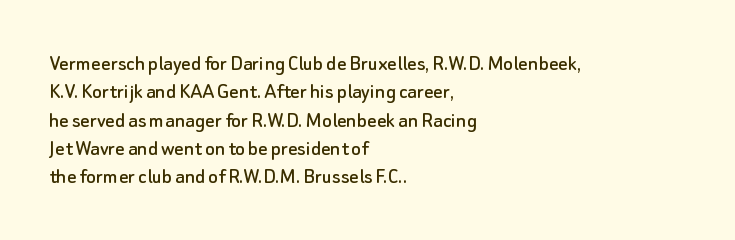
{"italic": "no", "underline": "no", "align": "left", "line_spacing_ratio": 1.23, "letter_spacing": "normal", "letter_spacing_em": 0.0, "glyph_px": 23}
